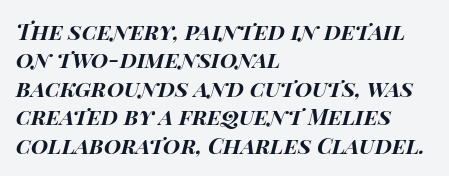
Any mark beneath the type? The region is blank. The whole block is typeset with a tilt. The lines sit at an ordinary, default distance from one another. Nothing unusual about the tracking: characters are spaced as the font intends. The rendering anchors every line to the left-hand side. Its strokes are broad and dark, the hallmark of bold type.
